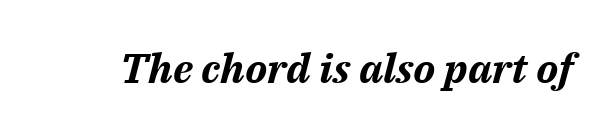
Q: Is the text bold? A: Yes.
Q: Is the text italic (slanted)? A: Yes, it leans right by about 14 degrees.
Q: Is the text underlined? A: No.
Q: Is the spacing between letters normal or unusually wide? A: Normal.
Q: Width (condensed, normal, or wide)? A: Normal.
Q: Stroke contrast? A: Medium.
Q: x-height? A: Medium.
Q: Monospaced? A: No.
